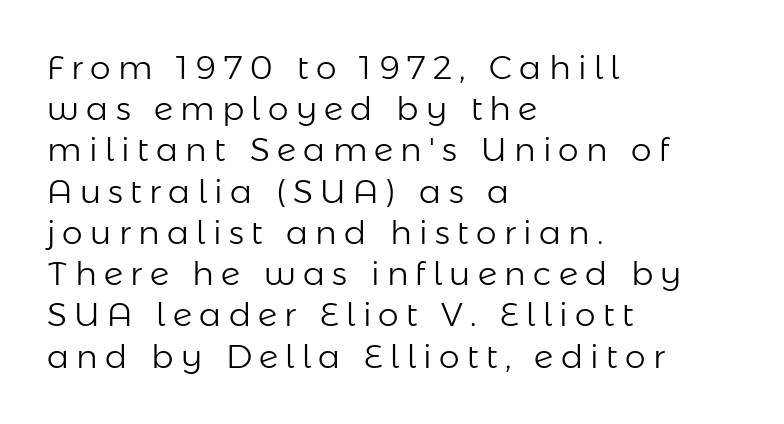
{"serif": "no", "italic": "no", "bold": "no", "weight": "light", "width": "normal", "stroke_contrast": "low", "x_height": "medium", "monospaced": "no", "underline": "no", "align": "left", "line_spacing": "normal", "line_spacing_ratio": 1.25, "letter_spacing": "wide", "letter_spacing_em": 0.22, "glyph_px": 33}
